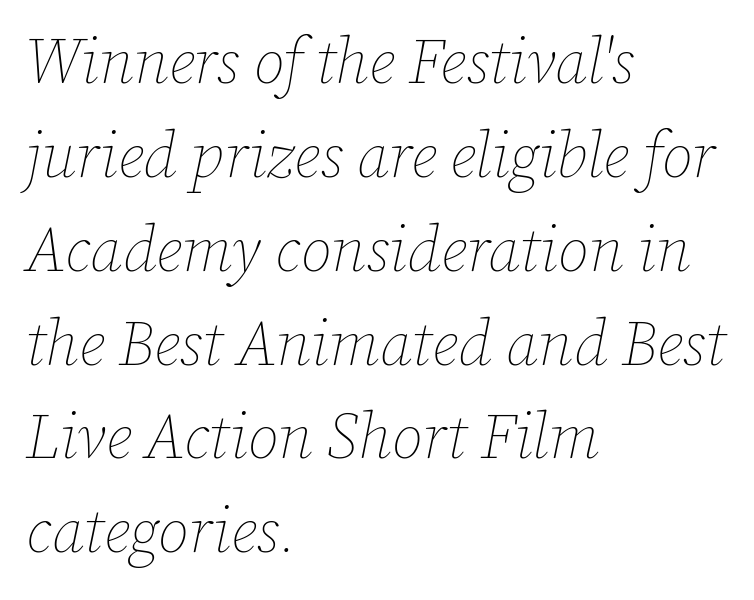
Q: Is the text bold? A: No.
Q: Is the text italic (slanted)? A: Yes, it leans right by about 12 degrees.
Q: Is the text underlined? A: No.
Q: How is the paragraph aligned? A: Left-aligned.
Q: Is the spacing between letters normal or unusually wide? A: Normal.
Q: Is the spacing between lines tight, normal or loose? A: Normal.
Q: Width (condensed, normal, or wide)? A: Normal.
Q: Stroke contrast? A: Low.
Q: x-height? A: Medium.
Q: Monospaced? A: No.
